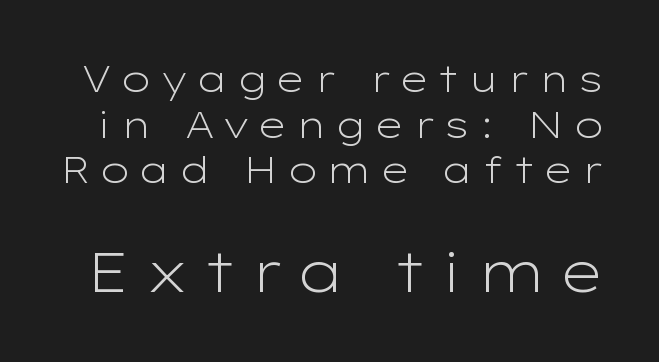
{"serif": "no", "italic": "no", "bold": "no", "weight": "light", "width": "wide", "stroke_contrast": "low", "x_height": "medium", "monospaced": "no", "underline": "no", "line_spacing_ratio": 1.23, "letter_spacing": "wide", "letter_spacing_em": 0.22, "larger_block": "second", "size_ratio": 1.51, "glyph_px": 56}
